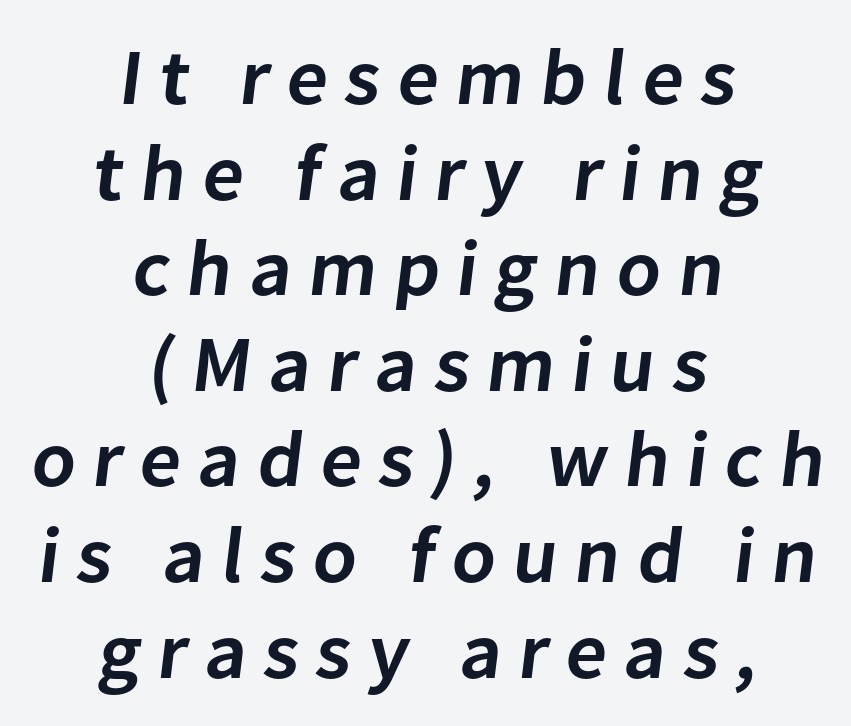
Q: Is the text bold? A: Semi-bold.
Q: Is the typeface a serif or a sans-serif typeface? A: Sans-serif.
Q: Is the text underlined? A: No.
Q: How is the paragraph aligned? A: Centered.
Q: Is the spacing between letters normal or unusually wide? A: Unusually wide.
Q: Width (condensed, normal, or wide)? A: Normal.
Q: Stroke contrast? A: Low.
Q: x-height? A: Medium.
Q: Monospaced? A: No.
